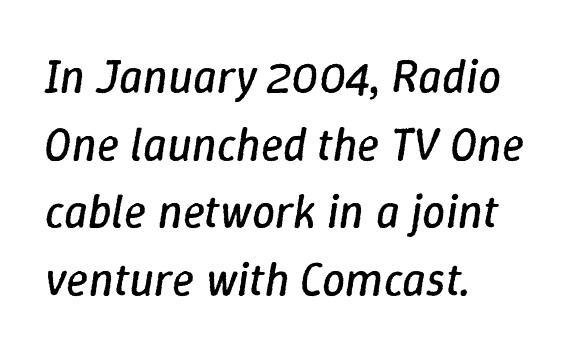
{"italic": "yes", "lean": "right", "slant_degrees": 9, "bold": "no", "weight": "regular", "width": "normal", "stroke_contrast": "low", "x_height": "medium", "monospaced": "no", "underline": "no", "align": "left", "line_spacing": "normal", "line_spacing_ratio": 1.47, "letter_spacing": "normal", "letter_spacing_em": 0.0, "glyph_px": 46}
